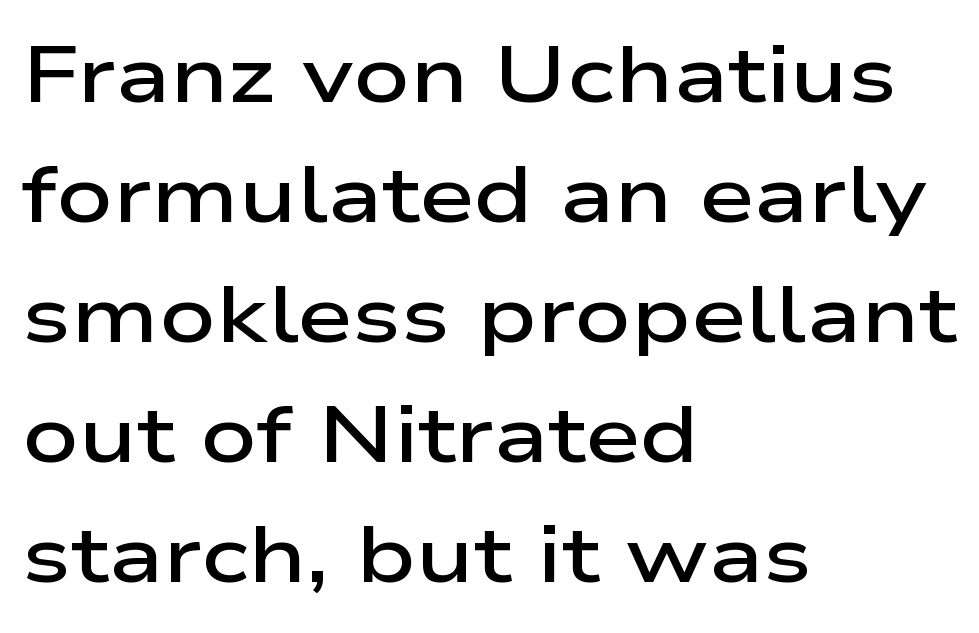
Normally led — the rows are evenly, conventionally spaced. This sample has the flowing, uneven cadence of proportional lettering. This is moderately heavy type, rendered in semibold. Visually the block forms a straight wall on the left and a jagged coastline on the right. This rendering features lettering with no underline.
